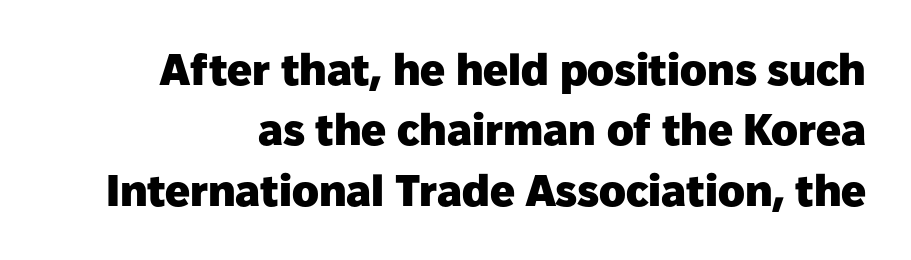
Q: Is the text bold? A: Yes.
Q: Is the text italic (slanted)? A: No, it is upright.
Q: Is the typeface a serif or a sans-serif typeface? A: Sans-serif.
Q: Is the text underlined? A: No.
Q: Is the spacing between letters normal or unusually wide? A: Normal.
Q: Is the spacing between lines tight, normal or loose? A: Normal.
Q: Width (condensed, normal, or wide)? A: Normal.
Q: Stroke contrast? A: Low.
Q: x-height? A: Medium.
Q: Monospaced? A: No.
